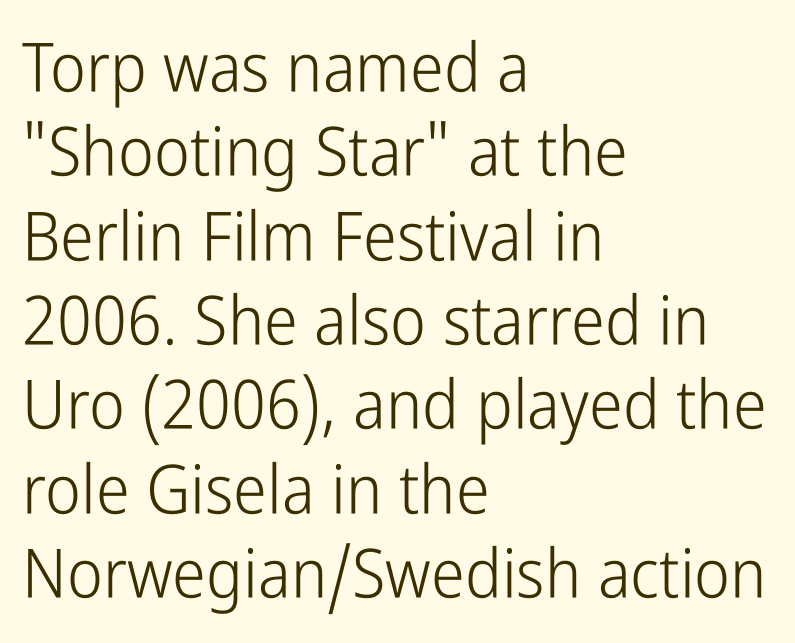
The image shows 68 px light, condensed sans-serif type, upright; set left-aligned, line spacing 1.24x, normal letter spacing, not underlined; low stroke contrast and a medium x-height.
